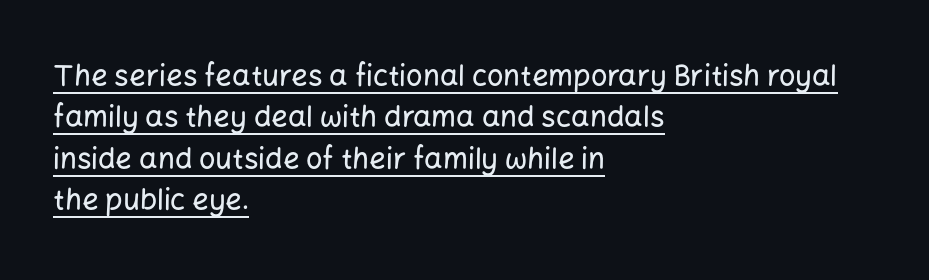
Q: Is the text italic (slanted)? A: No, it is upright.
Q: Is the typeface a serif or a sans-serif typeface? A: Sans-serif.
Q: Is the text underlined? A: Yes.
Q: How is the paragraph aligned? A: Left-aligned.
Q: Is the spacing between letters normal or unusually wide? A: Normal.
Q: Is the spacing between lines tight, normal or loose? A: Normal.
Q: Width (condensed, normal, or wide)? A: Normal.
Q: Stroke contrast? A: Low.
Q: x-height? A: Medium.
Q: Monospaced? A: No.
